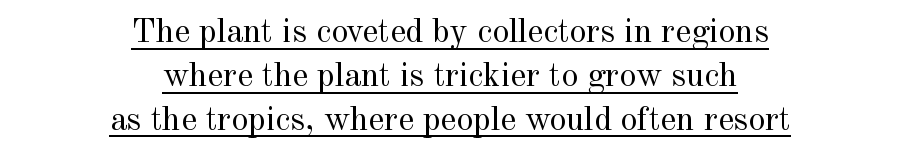
Q: Is the text bold? A: No.
Q: Is the text italic (slanted)? A: No, it is upright.
Q: Is the typeface a serif or a sans-serif typeface? A: Serif.
Q: Is the text underlined? A: Yes.
Q: How is the paragraph aligned? A: Centered.
Q: Is the spacing between letters normal or unusually wide? A: Normal.
Q: Is the spacing between lines tight, normal or loose? A: Normal.
Q: Width (condensed, normal, or wide)? A: Normal.
Q: x-height? A: Small.
Q: Monospaced? A: No.
